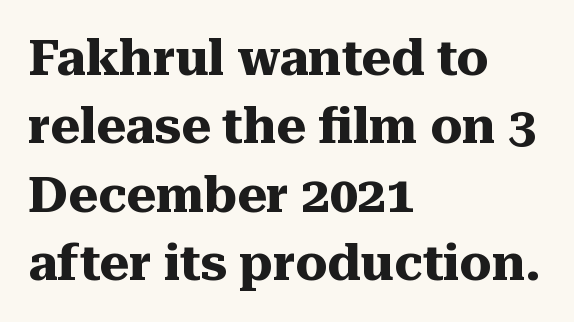
Q: Is the text bold? A: Yes.
Q: Is the text italic (slanted)? A: No, it is upright.
Q: Is the typeface a serif or a sans-serif typeface? A: Serif.
Q: Is the text underlined? A: No.
Q: How is the paragraph aligned? A: Left-aligned.
Q: Is the spacing between letters normal or unusually wide? A: Normal.
Q: Is the spacing between lines tight, normal or loose? A: Normal.
Q: Width (condensed, normal, or wide)? A: Normal.
Q: Stroke contrast? A: Medium.
Q: x-height? A: Medium.
Q: Monospaced? A: No.
